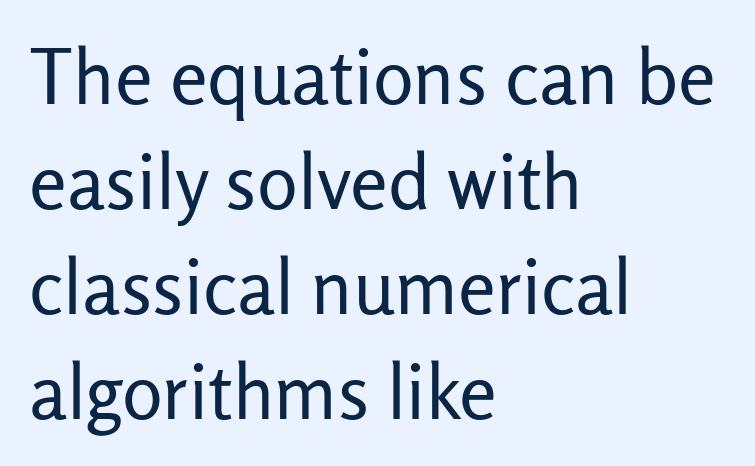
The image shows 76 px regular-weight sans-serif type, upright; set left-aligned, normal line spacing (1.38x), normal letter spacing, not underlined; low stroke contrast and a medium x-height.
